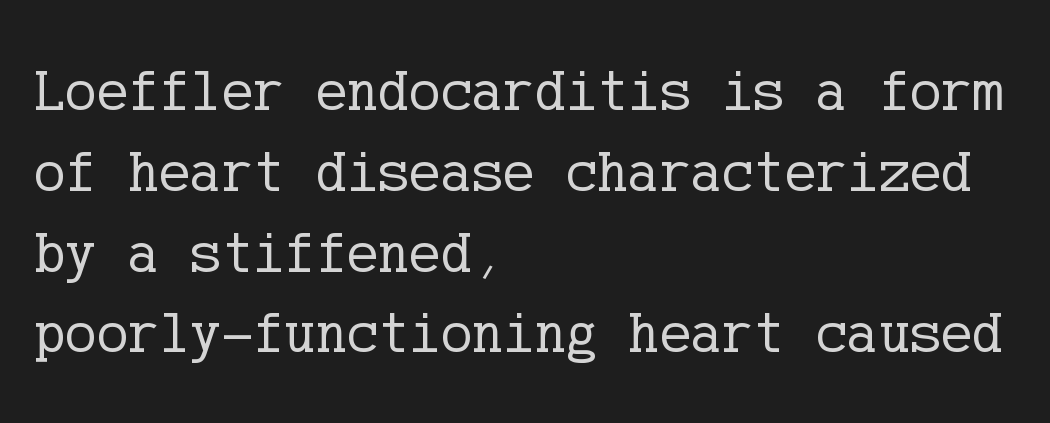
These lines stack with their left ends in a neat column. The string is rendered with underlining switched off. Think standard paragraph weight, or any step lighter than that. This block has exactly the height ordinary leading produces.
